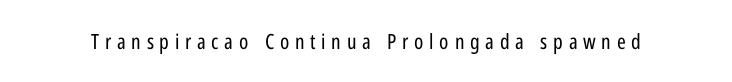
Q: Is the text bold? A: No.
Q: Is the text italic (slanted)? A: No, it is upright.
Q: Is the text underlined? A: No.
Q: Is the spacing between letters normal or unusually wide? A: Unusually wide.
